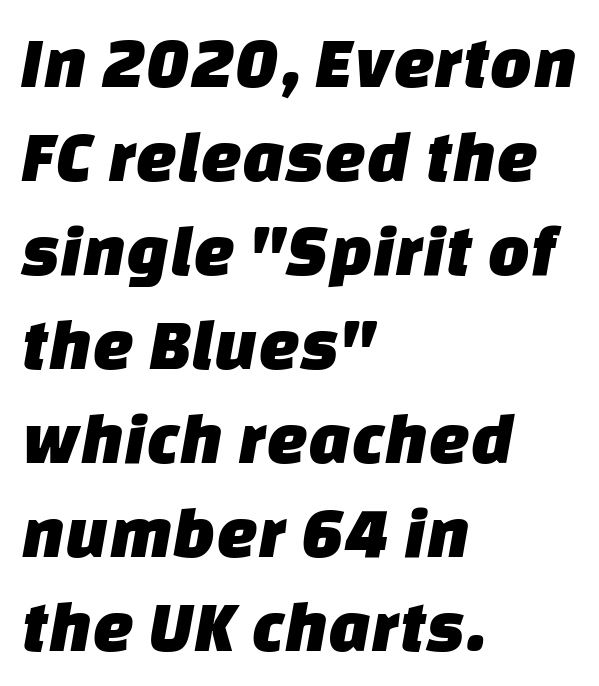
Compared with a centered layout, this one pins lines to the left instead. Does the type have serifs? No, each stem ends abruptly. Honestly, there is no underline to notice here at all. The space between consecutive lines is moderate.
